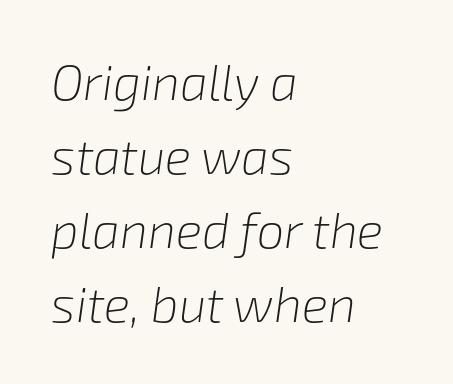
{"italic": "yes", "lean": "right", "slant_degrees": 8, "bold": "no", "weight": "light", "width": "normal", "stroke_contrast": "low", "x_height": "medium", "monospaced": "no", "underline": "no", "align": "left", "line_spacing": "normal", "line_spacing_ratio": 1.51, "letter_spacing": "normal", "letter_spacing_em": 0.0, "glyph_px": 49}
